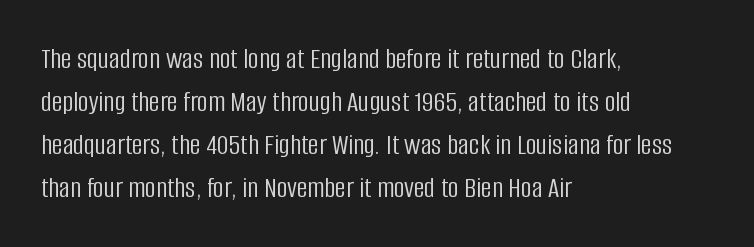
Q: Is the text bold? A: No.
Q: Is the text italic (slanted)? A: No, it is upright.
Q: Is the typeface a serif or a sans-serif typeface? A: Sans-serif.
Q: Is the text underlined? A: No.
Q: How is the paragraph aligned? A: Left-aligned.
Q: Is the spacing between letters normal or unusually wide? A: Normal.
Q: Is the spacing between lines tight, normal or loose? A: Normal.
Q: Width (condensed, normal, or wide)? A: Condensed.
Q: Stroke contrast? A: Low.
Q: x-height? A: Large.
Q: Monospaced? A: No.
